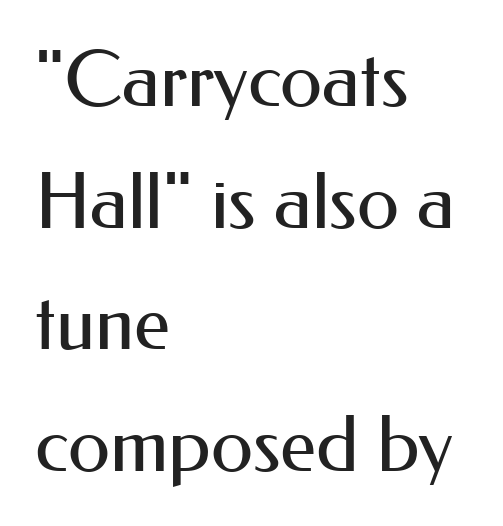
The image shows 77 px regular-weight sans-serif type, upright; set left-aligned, normal line spacing (1.58x), normal letter spacing, not underlined; medium stroke contrast and a small x-height.
